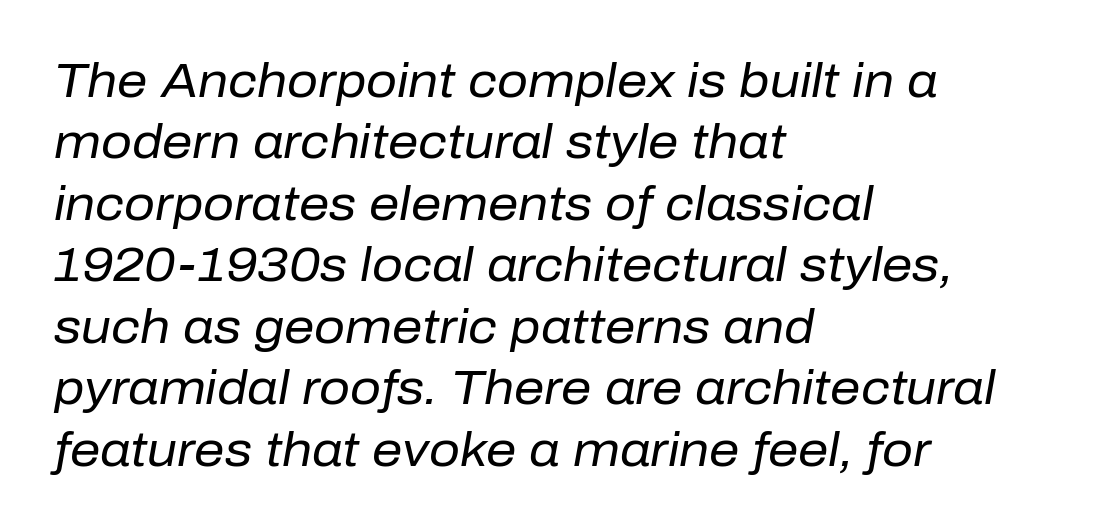
The image shows 48 px regular-weight type, italic (leaning right); set left-aligned, normal line spacing (1.28x), normal letter spacing, not underlined; low stroke contrast and a medium x-height.
